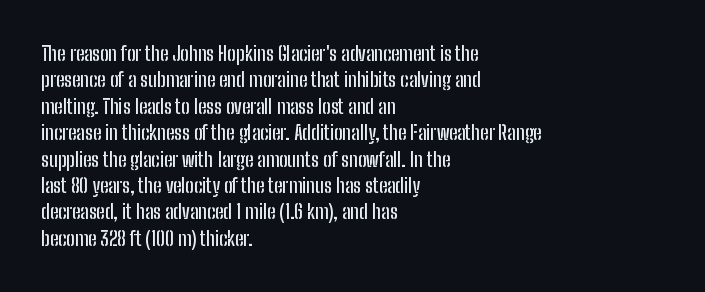
{"italic": "no", "underline": "no", "align": "left", "line_spacing": "normal", "line_spacing_ratio": 1.32, "letter_spacing": "normal", "letter_spacing_em": 0.0, "glyph_px": 20}
